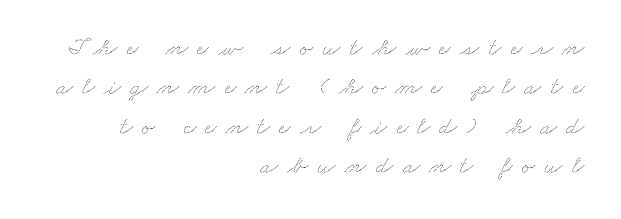
The image shows 25 px text type; set right-aligned, normal line spacing (1.58x), unusually wide letter spacing (+0.37 em), not underlined.
